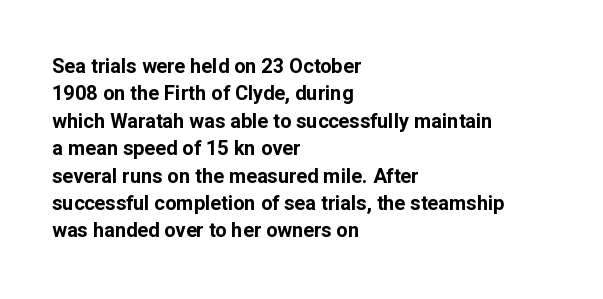
Here the glyphs are tracked normally, forming tight word shapes. The lettering stays uniformly vertical, giving the passage a roman look. The strokes are fattened all the way to bold. This sample keeps an unexceptional amount of space between lines. Underline: absent.
